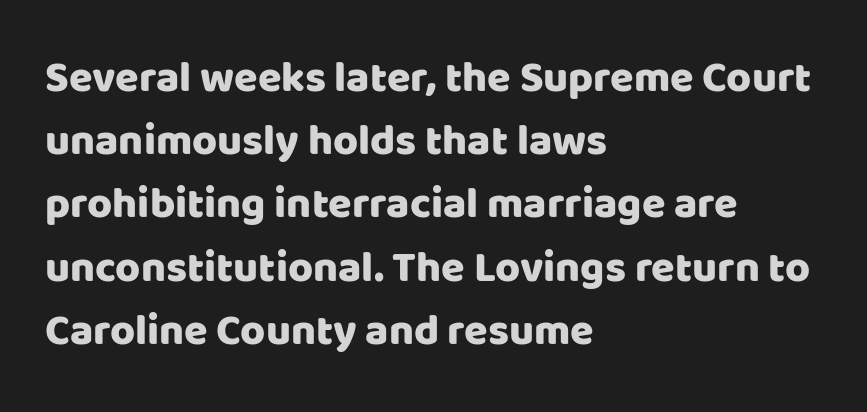
{"serif": "no", "italic": "no", "width": "normal", "stroke_contrast": "low", "x_height": "large", "monospaced": "no", "underline": "no", "align": "left", "line_spacing": "normal", "line_spacing_ratio": 1.47, "letter_spacing": "normal", "letter_spacing_em": 0.0, "glyph_px": 43}
